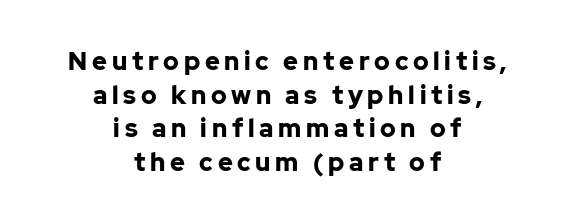
A normal amount of white space separates one row of letters from the next. Quick note: underline off. Posture: vertical. The text block is weighted toward neither margin, spreading evenly from the middle. Is the type bold? Yes — the strokes are clearly thick and heavy.
